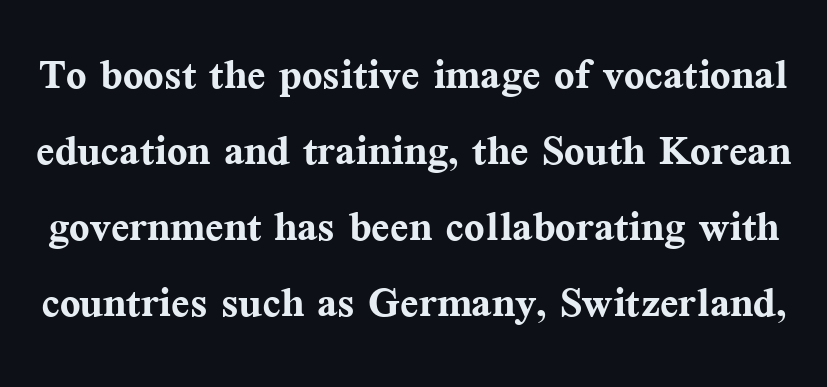
{"serif": "yes", "italic": "no", "bold": "yes", "weight": "semibold", "width": "normal", "stroke_contrast": "medium", "x_height": "medium", "monospaced": "no", "underline": "no", "line_spacing": "normal", "line_spacing_ratio": 1.41, "letter_spacing": "normal", "letter_spacing_em": 0.0, "glyph_px": 54}
